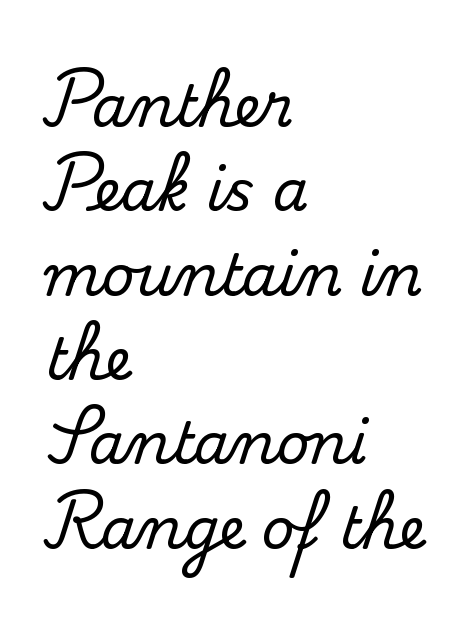
{"width": "normal", "stroke_contrast": "medium", "x_height": "small", "monospaced": "no", "underline": "no", "align": "left", "line_spacing": "normal", "line_spacing_ratio": 1.48, "letter_spacing": "normal", "letter_spacing_em": 0.0, "glyph_px": 57}
